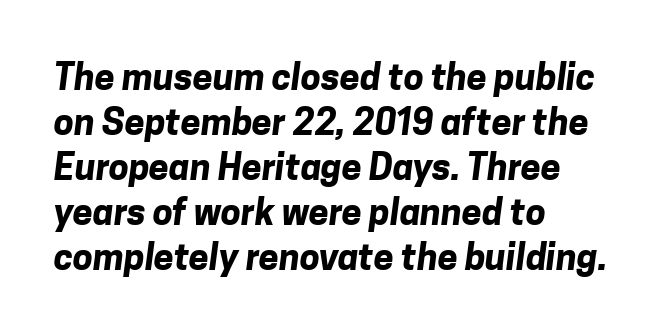
Q: Is the text bold? A: Yes.
Q: Is the typeface a serif or a sans-serif typeface? A: Sans-serif.
Q: Is the text underlined? A: No.
Q: How is the paragraph aligned? A: Left-aligned.
Q: Is the spacing between letters normal or unusually wide? A: Normal.
Q: Is the spacing between lines tight, normal or loose? A: Normal.
Q: Width (condensed, normal, or wide)? A: Normal.
Q: Stroke contrast? A: Low.
Q: x-height? A: Medium.
Q: Monospaced? A: No.
